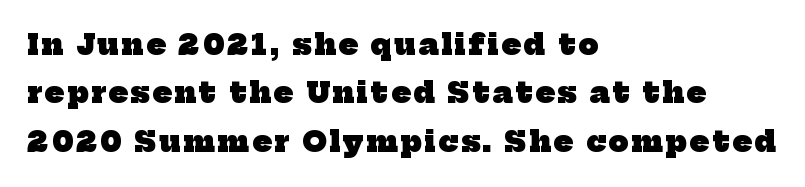
Think of a printed novel: that variable character pitch is what you see here. These lines are set flush left with a ragged right edge. The typesetting leans heavy: a genuine bold. Each letter's strokes conclude with small projecting serifs. The area under the type is left untouched.
